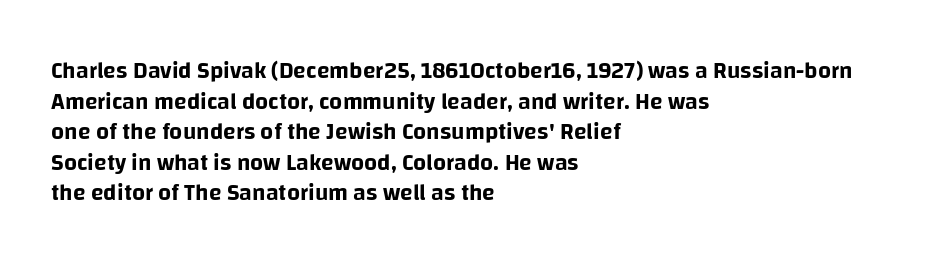
The image shows 23 px text type, upright; set left-aligned, normal line spacing (1.33x), normal letter spacing, not underlined.
